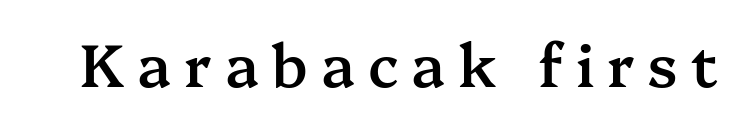
Q: Is the text bold? A: Semi-bold.
Q: Is the text italic (slanted)? A: No, it is upright.
Q: Is the typeface a serif or a sans-serif typeface? A: Serif.
Q: Is the text underlined? A: No.
Q: Is the spacing between letters normal or unusually wide? A: Unusually wide.
Q: Width (condensed, normal, or wide)? A: Normal.
Q: Stroke contrast? A: Medium.
Q: x-height? A: Medium.
Q: Monospaced? A: No.
